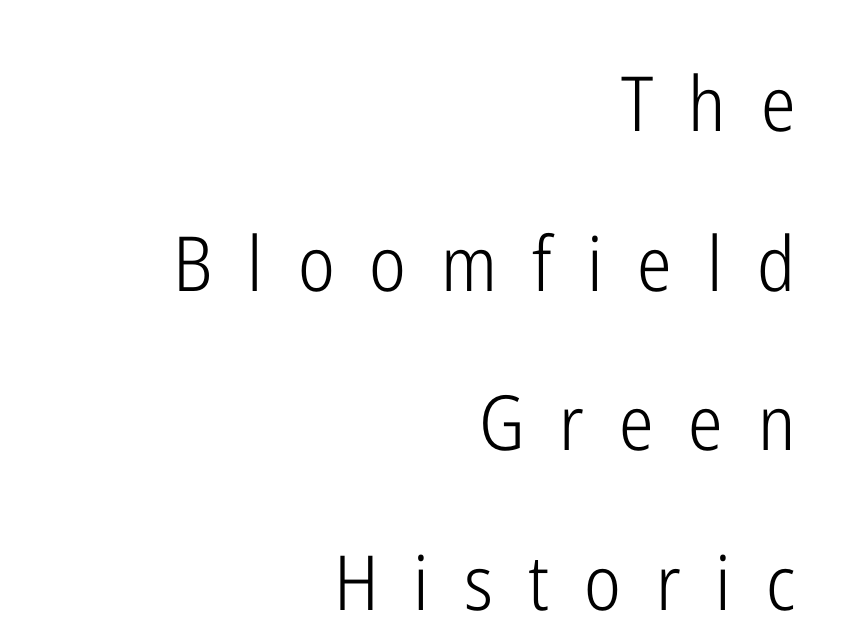
Right-aligned paragraph, ragged on the left. The leading is generous, giving the passage an open texture. The font family rendered here belongs to the sans-serif group. The face used here is proportionally spaced, like ordinary book or web type. The tracking reads as deliberately expanded to a designer's eye.
